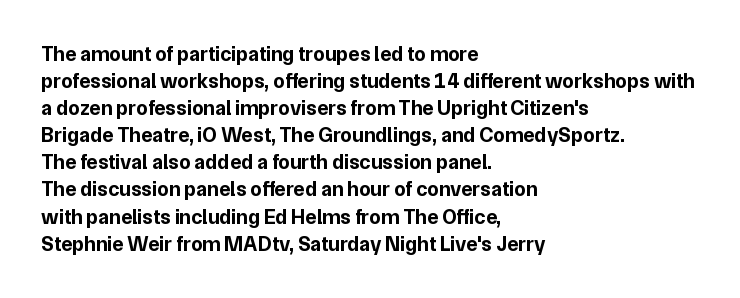
{"italic": "no", "bold": "yes", "underline": "no", "align": "left", "line_spacing": "normal", "line_spacing_ratio": 1.29, "letter_spacing": "normal", "letter_spacing_em": 0.0, "glyph_px": 21}
